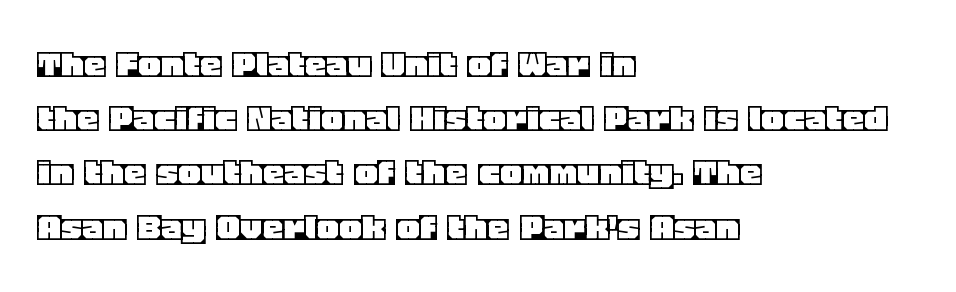
{"italic": "no", "width": "normal", "x_height": "large", "monospaced": "no", "underline": "no", "align": "left", "line_spacing": "normal", "line_spacing_ratio": 1.26, "letter_spacing": "normal", "letter_spacing_em": 0.0, "glyph_px": 43}
